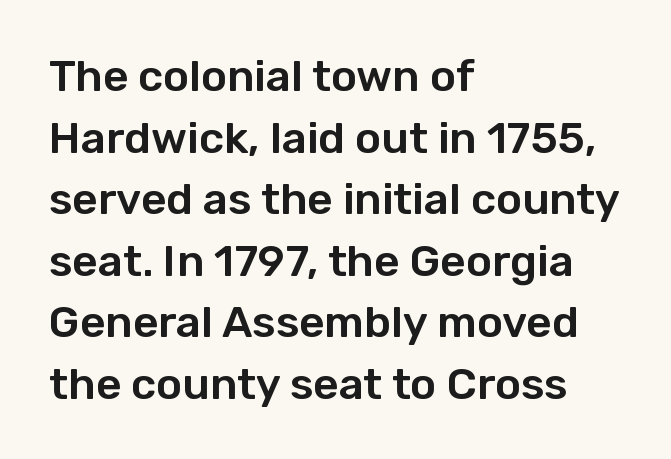
Q: Is the text italic (slanted)? A: No, it is upright.
Q: Is the typeface a serif or a sans-serif typeface? A: Sans-serif.
Q: Is the text underlined? A: No.
Q: How is the paragraph aligned? A: Left-aligned.
Q: Is the spacing between letters normal or unusually wide? A: Normal.
Q: Is the spacing between lines tight, normal or loose? A: Normal.
Q: Width (condensed, normal, or wide)? A: Normal.
Q: Stroke contrast? A: Low.
Q: x-height? A: Medium.
Q: Monospaced? A: No.
